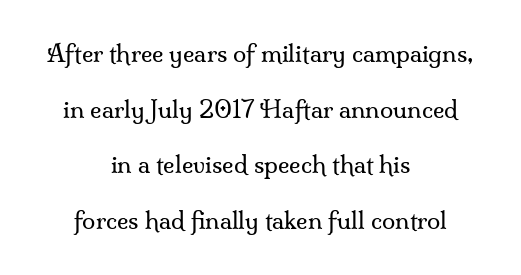
The words here are not underlined. The typesetter chose a symmetrical, centered arrangement here. The letters stand upright; this is a roman face. Here the glyphs are tracked normally, forming tight word shapes. The strokes are not fattened; the text isn't bold.
